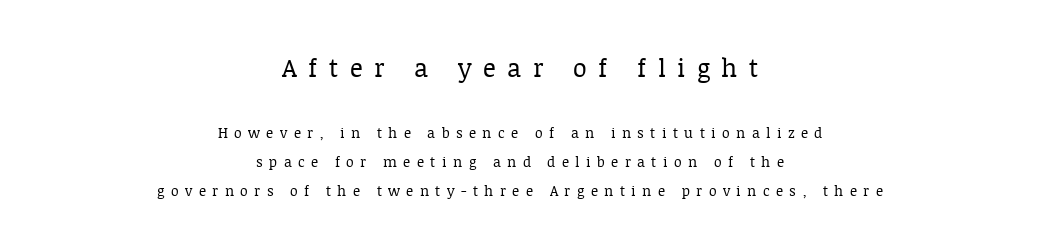
Between these two stacked blocks, the higher one wins on size. These lines were composed using upright roman letters. Typeset on center — no edge is straight. Vertical stems look standard width or narrower in stroke.
